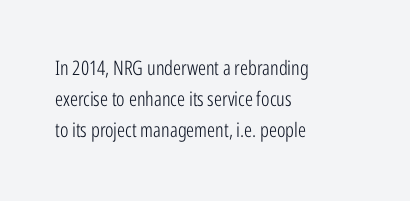
{"italic": "no", "bold": "no", "underline": "no", "align": "left", "line_spacing": "normal", "line_spacing_ratio": 1.55, "letter_spacing": "normal", "letter_spacing_em": 0.0, "glyph_px": 20}
